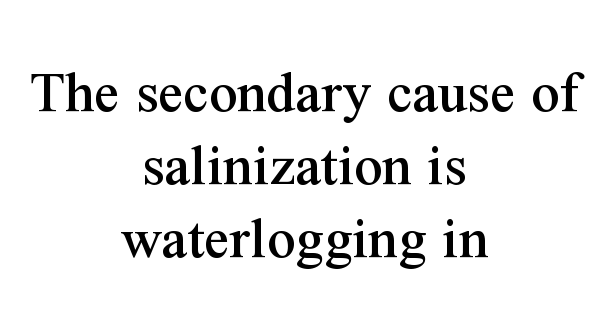
{"serif": "yes", "italic": "no", "width": "normal", "stroke_contrast": "medium", "x_height": "medium", "monospaced": "no", "underline": "no", "align": "center", "line_spacing_ratio": 1.18, "letter_spacing": "normal", "letter_spacing_em": 0.0, "glyph_px": 62}
